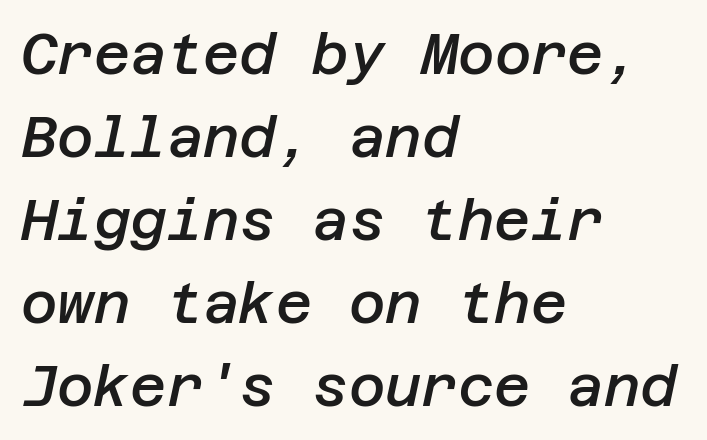
The ragged edge is on the right, which tells us the setting is flush left. The passage shown stacks its lines at a standard gap. A fair bit of extra ink — the face is semibold, not bold. The lettering tilts uniformly, giving the passage an italic look. The face used here is rendered with its standard letterfit. Any mark beneath the type? The region is blank.
